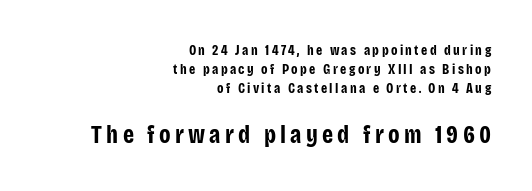
{"italic": "no", "bold": "yes", "underline": "no", "align": "right", "line_spacing": "normal", "line_spacing_ratio": 1.37, "larger_block": "second", "size_ratio": 1.79, "glyph_px": 25}
